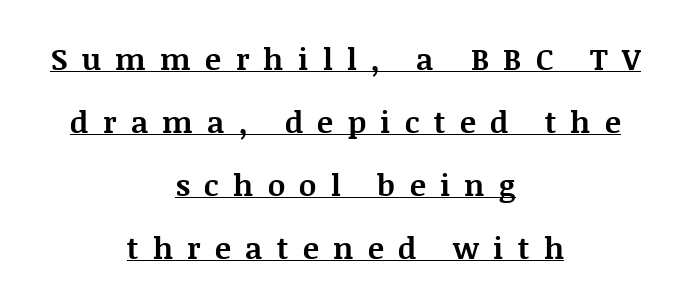
Display-style spreading of the glyphs; the letterfit is very open. In terms of leading, this rendering errs on the spacious side. Proportional: the letters do not fall into vertical columns. Serifs: yes, visible at the terminals of the letterforms. Notice how the stems are strictly vertical — no italics here. Pretty heavy lettering here — definitely bold.
